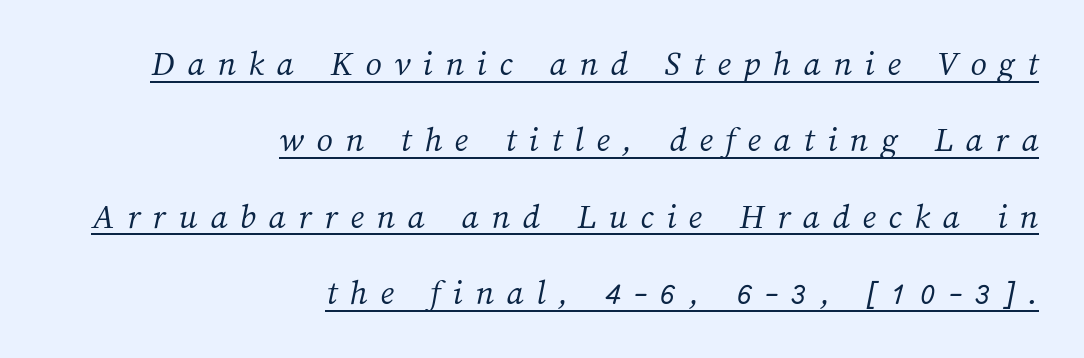
{"bold": "no", "weight": "light", "width": "normal", "stroke_contrast": "medium", "x_height": "medium", "monospaced": "no", "underline": "yes", "align": "right", "line_spacing": "loose", "line_spacing_ratio": 2.12, "letter_spacing": "wide", "letter_spacing_em": 0.35, "glyph_px": 36}
